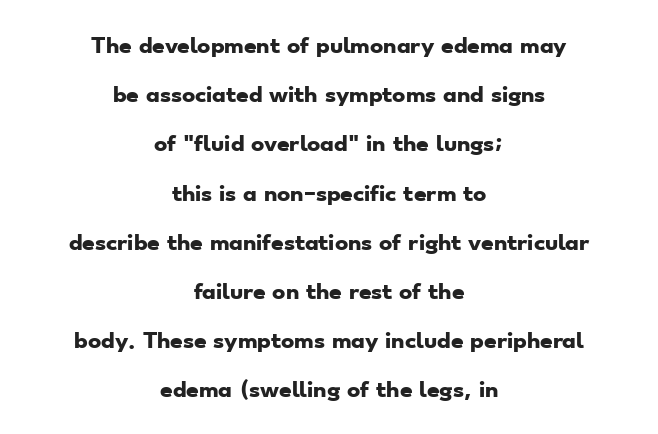
Q: Is the text bold? A: Yes.
Q: Is the text underlined? A: No.
Q: How is the paragraph aligned? A: Centered.
Q: Is the spacing between letters normal or unusually wide? A: Normal.
Q: Is the spacing between lines tight, normal or loose? A: Loose.
